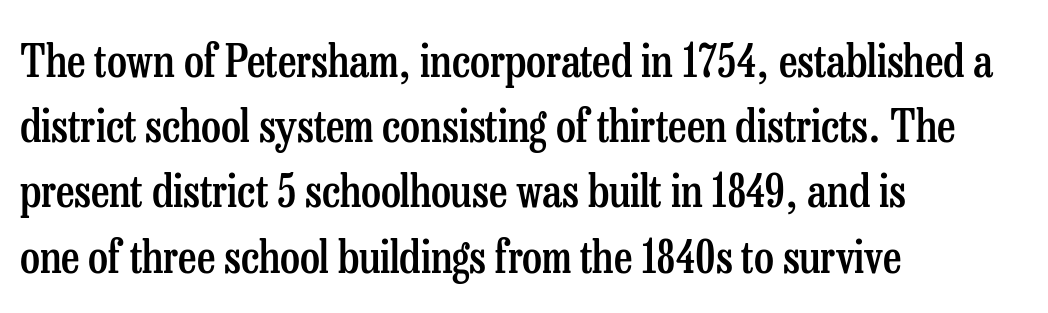
The space directly below the letters is spotless. Successive baselines arrive at the customary interval. Note the varied advance widths — an 'i' is clearly narrower than an 'm'. Tall strokes in this sample are plumb rather than angled.
